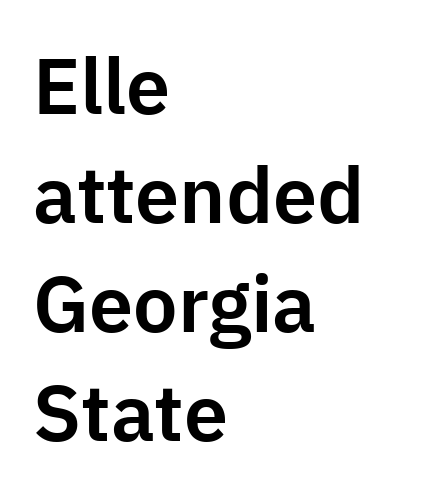
The image shows 79 px sans-serif type, upright; set left-aligned, normal line spacing (1.38x), normal letter spacing, not underlined; low stroke contrast and a medium x-height.
